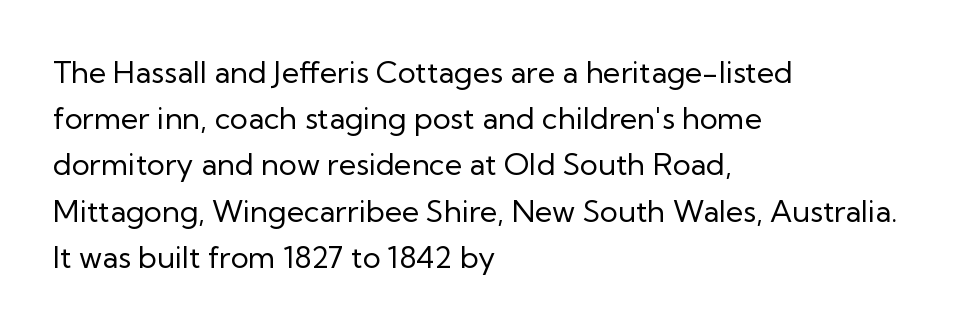
Q: Is the text bold? A: No.
Q: Is the text italic (slanted)? A: No, it is upright.
Q: Is the typeface a serif or a sans-serif typeface? A: Sans-serif.
Q: Is the text underlined? A: No.
Q: How is the paragraph aligned? A: Left-aligned.
Q: Is the spacing between letters normal or unusually wide? A: Normal.
Q: Is the spacing between lines tight, normal or loose? A: Normal.
Q: Width (condensed, normal, or wide)? A: Normal.
Q: Stroke contrast? A: Low.
Q: x-height? A: Medium.
Q: Monospaced? A: No.
